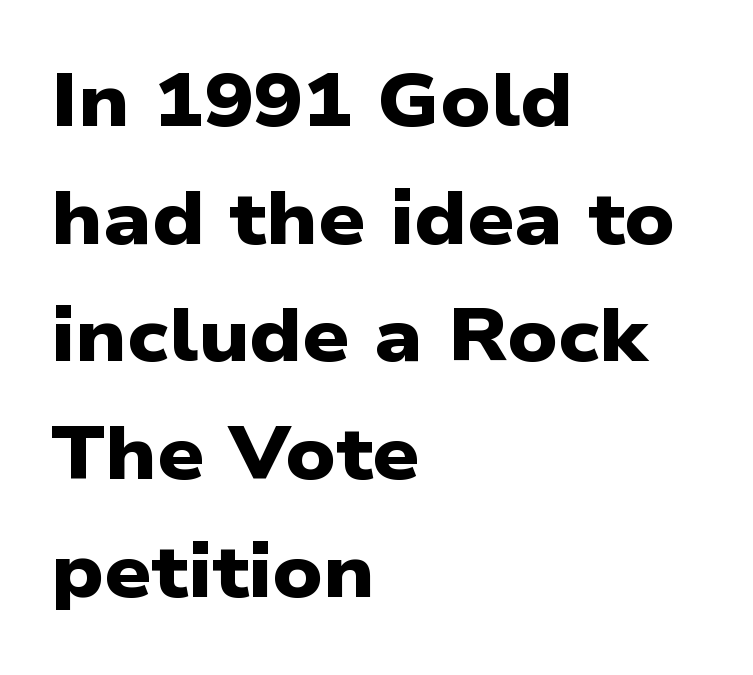
Q: Is the text bold? A: Yes.
Q: Is the typeface a serif or a sans-serif typeface? A: Sans-serif.
Q: Is the text underlined? A: No.
Q: How is the paragraph aligned? A: Left-aligned.
Q: Is the spacing between letters normal or unusually wide? A: Normal.
Q: Is the spacing between lines tight, normal or loose? A: Normal.
Q: Width (condensed, normal, or wide)? A: Wide.
Q: Stroke contrast? A: Low.
Q: x-height? A: Medium.
Q: Monospaced? A: No.
